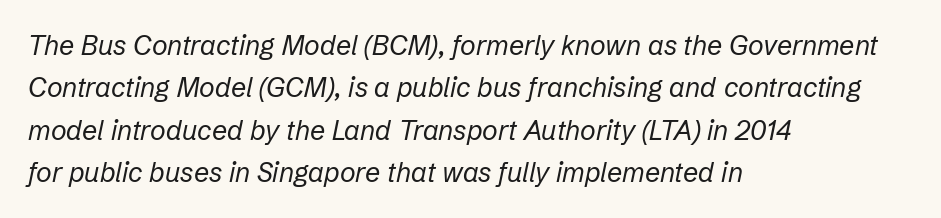
Q: Is the text bold? A: No.
Q: Is the text italic (slanted)? A: Yes, it leans right by about 12 degrees.
Q: Is the text underlined? A: No.
Q: How is the paragraph aligned? A: Left-aligned.
Q: Is the spacing between letters normal or unusually wide? A: Normal.
Q: Is the spacing between lines tight, normal or loose? A: Normal.
